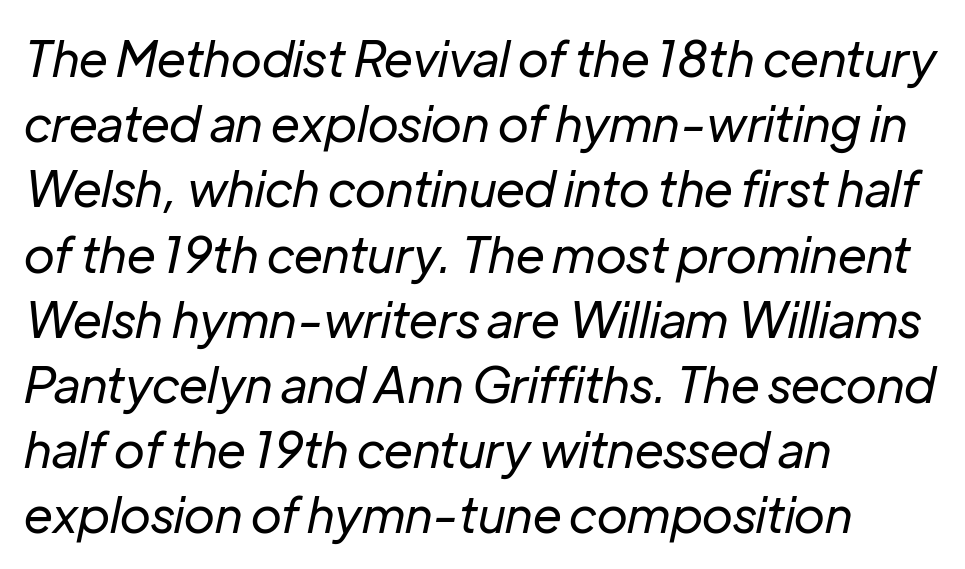
Notice how descenders clear the ascenders below comfortably — that's standard leading. Spacing verdict: proportional, widths tailored to each character. The type is set solid horizontally, with unmodified tracking. In terms of posture, this sample is oblique. The ragged edge is on the right, which tells us the setting is flush left. Is the stroke heavy? The answer is a plain regular-or-lighter.
